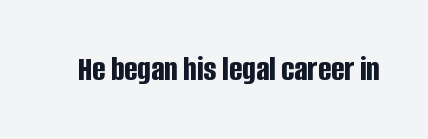
Do the letters lean? They stand straight. Plenty of ink on the page — the face is bold. Nothing unusual about the tracking: characters are spaced as the font intends. Note the varied advance widths — an 'i' is clearly narrower than an 'm'. No word sits above an underline. Type style note: lacks serifs.
